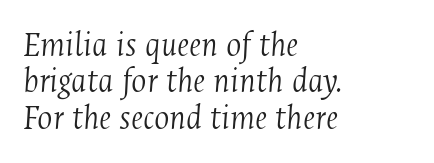
The image shows 36 px light, condensed serif type, italic (leaning right); set left-aligned, tight line spacing (1.01x), normal letter spacing, not underlined; medium stroke contrast and a medium x-height.
